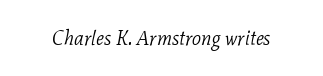
No heavy texture on the line: the type isn't bold. Words appear dense and cohesive because spacing is normal. The foot of each line stays bare and open. Does the lettering tilt? It does — this is italic.
